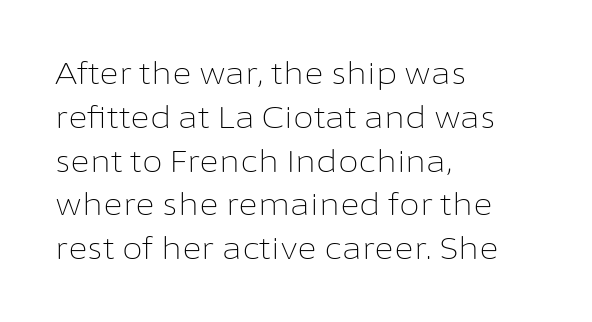
The image shows 30 px light sans-serif type, upright; set left-aligned, normal line spacing (1.46x), normal letter spacing, not underlined; low stroke contrast and a medium x-height.
